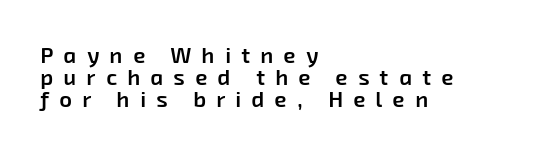
The image shows 22 px text type; set left-aligned, tight line spacing (0.99x), unusually wide letter spacing (+0.47 em), not underlined.
